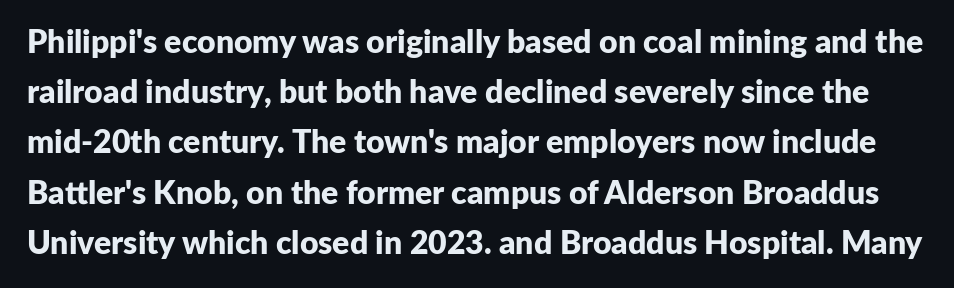
Q: Is the text bold? A: Yes.
Q: Is the text italic (slanted)? A: No, it is upright.
Q: Is the typeface a serif or a sans-serif typeface? A: Sans-serif.
Q: Is the text underlined? A: No.
Q: Is the spacing between letters normal or unusually wide? A: Normal.
Q: Is the spacing between lines tight, normal or loose? A: Normal.
Q: Width (condensed, normal, or wide)? A: Normal.
Q: Stroke contrast? A: Low.
Q: x-height? A: Medium.
Q: Monospaced? A: No.
